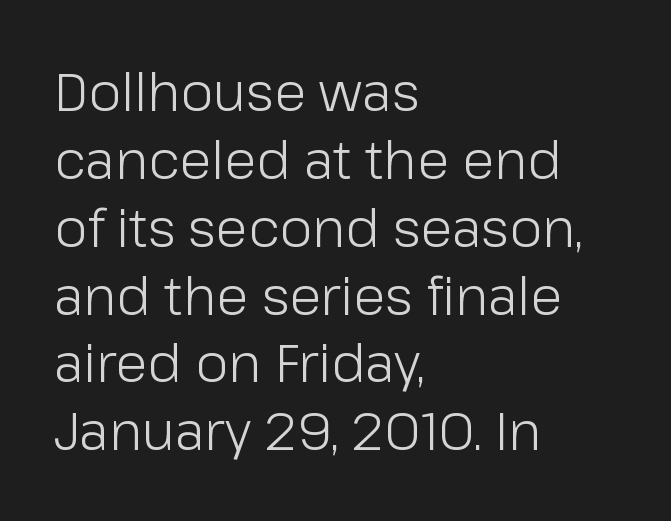
Every character sits straight up, as roman type does. This sample has the flowing, uneven cadence of proportional lettering. No extra ink here — the face is not bold. Plain, unruled lines of type. Tracking value appears to be zero — textbook default spacing. Evenly set lines give the paragraph a standard silhouette.
